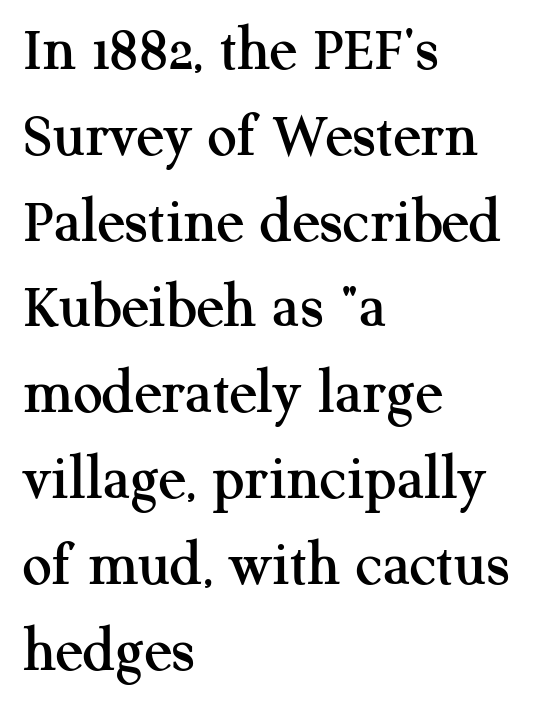
Q: Is the text italic (slanted)? A: No, it is upright.
Q: Is the typeface a serif or a sans-serif typeface? A: Serif.
Q: Is the text underlined? A: No.
Q: How is the paragraph aligned? A: Left-aligned.
Q: Is the spacing between letters normal or unusually wide? A: Normal.
Q: Is the spacing between lines tight, normal or loose? A: Normal.
Q: Width (condensed, normal, or wide)? A: Normal.
Q: Stroke contrast? A: Medium.
Q: x-height? A: Medium.
Q: Monospaced? A: No.
